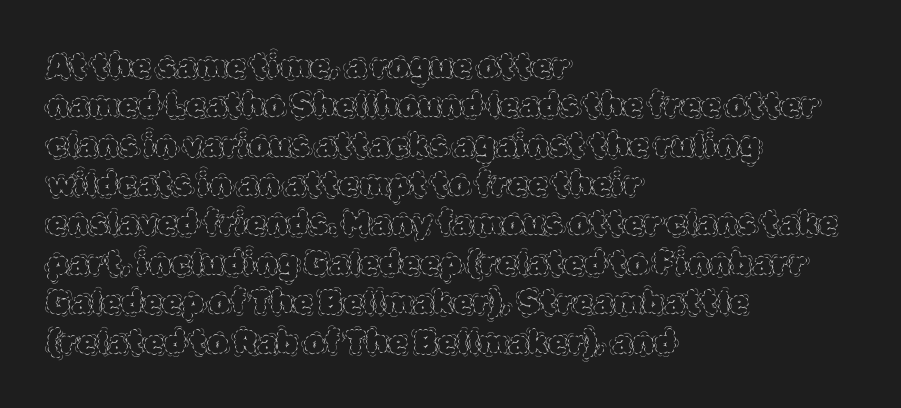
Rendered with straight, roman letterforms. Stem width sits at or under what a default text font uses. Letter spacing: default. Character widths vary here, with narrow letters taking less room than wide ones.
